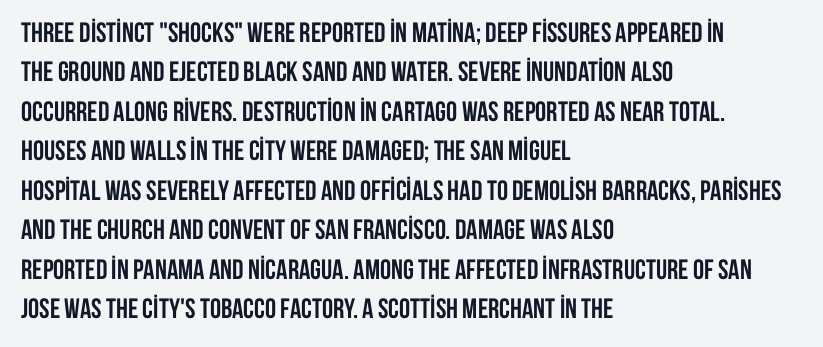
The image shows 28 px semibold, condensed sans-serif type, upright; set left-aligned, normal line spacing (1.41x), normal letter spacing, not underlined; low stroke contrast and a large x-height.
